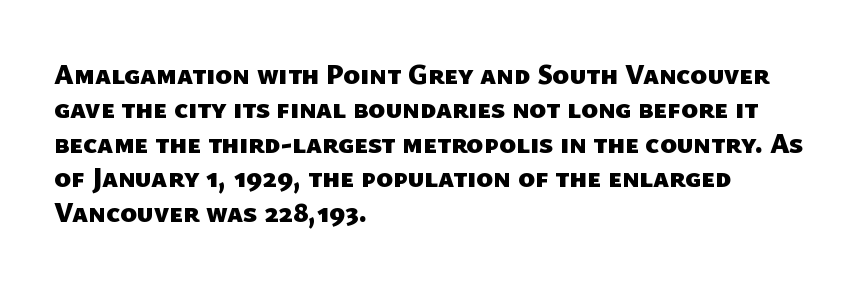
The lines are quadded left. The area under the type is left untouched. Nope, no serifs anywhere on these letters. Note the varied advance widths — an 'i' is clearly narrower than an 'm'.
